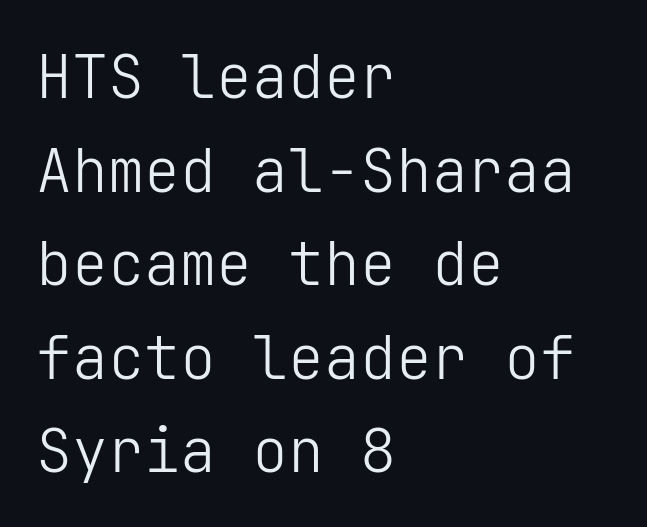
The image shows 60 px light sans-serif type, upright; set left-aligned, normal line spacing (1.56x), normal letter spacing, not underlined; low stroke contrast and a medium x-height.
